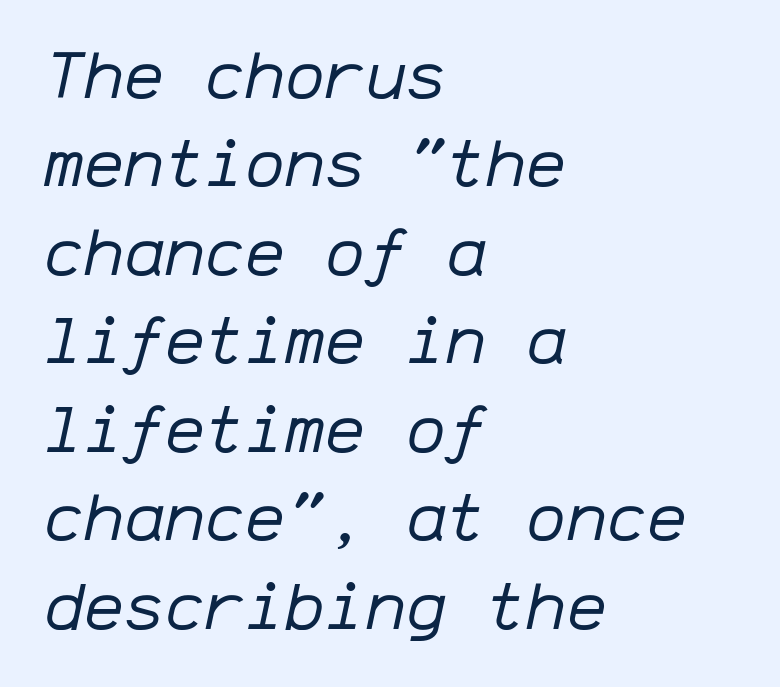
The space beneath each line is pristine and unruled. Designer's note — italics engaged. The weight would be labelled regular, book, light, or lighter still. Whoever set this chose a conventional vertical rhythm. Compared with a centered layout, this one pins lines to the left instead. Note the uniform advance width — an 'i' takes as much space as an 'm'.
